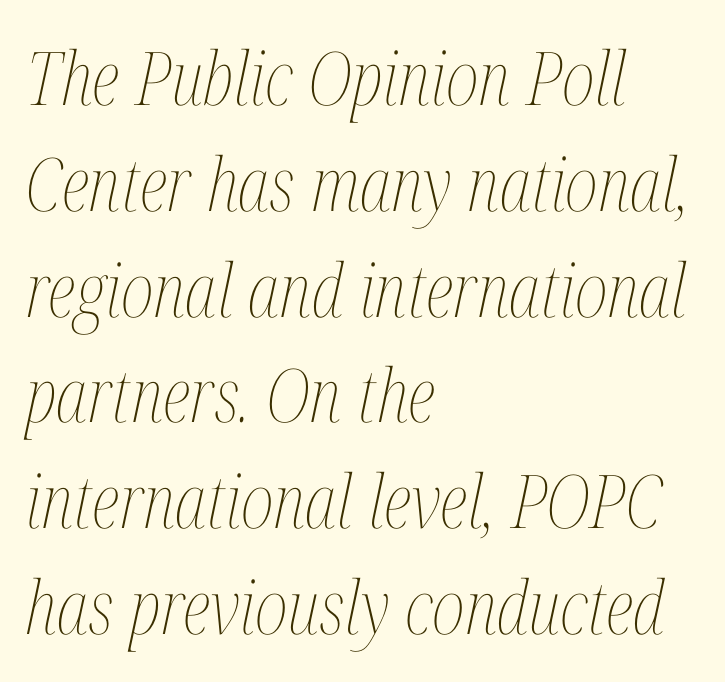
Q: Is the text bold? A: No.
Q: Is the text italic (slanted)? A: Yes, it leans right by about 12 degrees.
Q: Is the text underlined? A: No.
Q: How is the paragraph aligned? A: Left-aligned.
Q: Is the spacing between letters normal or unusually wide? A: Normal.
Q: Is the spacing between lines tight, normal or loose? A: Normal.
Q: Width (condensed, normal, or wide)? A: Condensed.
Q: Stroke contrast? A: Medium.
Q: x-height? A: Medium.
Q: Monospaced? A: No.
